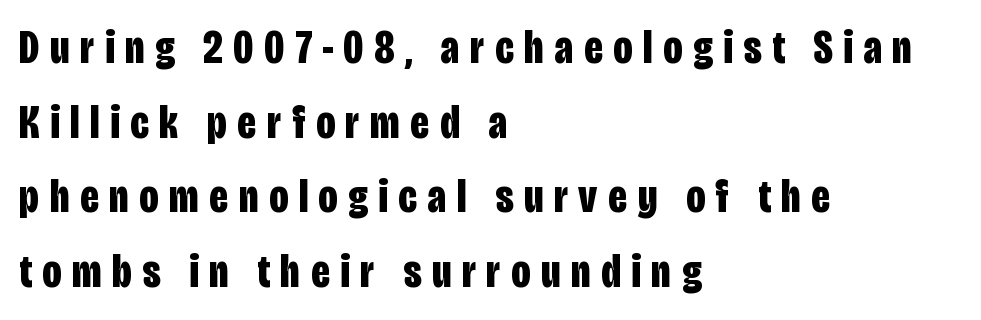
Q: Is the text bold? A: Yes.
Q: Is the text italic (slanted)? A: No, it is upright.
Q: Is the typeface a serif or a sans-serif typeface? A: Sans-serif.
Q: Is the text underlined? A: No.
Q: How is the paragraph aligned? A: Left-aligned.
Q: Is the spacing between letters normal or unusually wide? A: Unusually wide.
Q: Is the spacing between lines tight, normal or loose? A: Normal.
Q: Width (condensed, normal, or wide)? A: Condensed.
Q: Stroke contrast? A: Low.
Q: x-height? A: Large.
Q: Monospaced? A: No.
